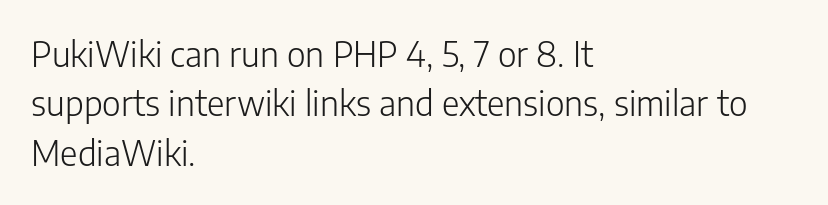
The image shows 34 px light sans-serif type, upright; set left-aligned, normal line spacing (1.45x), normal letter spacing, not underlined; low stroke contrast and a medium x-height.
